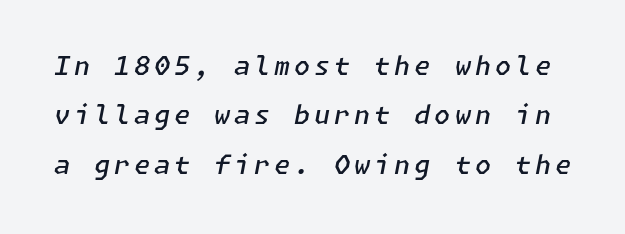
The image shows 26 px text type, italic (leaning right); set loose line spacing (1.9x), not underlined.
